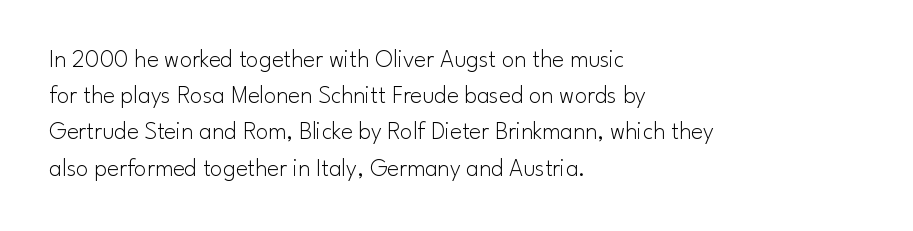
The image shows 25 px text type, upright; set left-aligned, normal line spacing (1.45x), normal letter spacing, not underlined.
